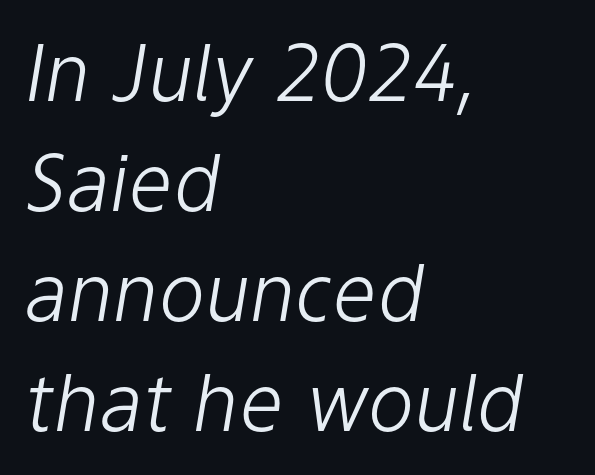
{"italic": "yes", "lean": "right", "slant_degrees": 9, "bold": "no", "weight": "light", "width": "normal", "stroke_contrast": "low", "x_height": "medium", "monospaced": "no", "underline": "no", "align": "left", "line_spacing": "normal", "line_spacing_ratio": 1.41, "letter_spacing": "normal", "letter_spacing_em": 0.0, "glyph_px": 78}
